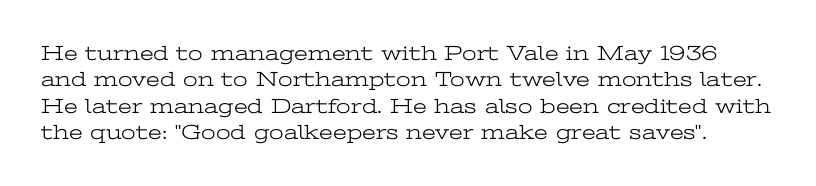
Descenders hang freely into open space. Compared with typical paragraphs, the rows here are spaced about the same. Think standard paragraph weight, or any step lighter than that. These lines were composed using upright roman letters. A typesetter would call this zero additional tracking.
